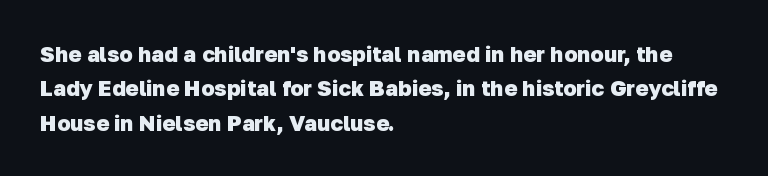
The space directly below the letters is spotless. Visually the block forms a straight wall on the left and a jagged coastline on the right. Inter-character spacing is left at the font's built-in metrics. Heavy, bold letterforms. Regular leading.
